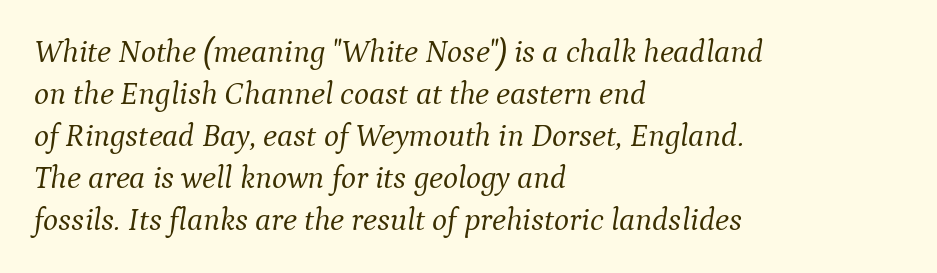
Q: Is the text bold? A: No.
Q: Is the text italic (slanted)? A: Yes, it leans right by about 9 degrees.
Q: Is the typeface a serif or a sans-serif typeface? A: Serif.
Q: Is the text underlined? A: No.
Q: How is the paragraph aligned? A: Left-aligned.
Q: Is the spacing between letters normal or unusually wide? A: Normal.
Q: Is the spacing between lines tight, normal or loose? A: Normal.
Q: Width (condensed, normal, or wide)? A: Normal.
Q: Stroke contrast? A: Medium.
Q: x-height? A: Medium.
Q: Monospaced? A: No.
